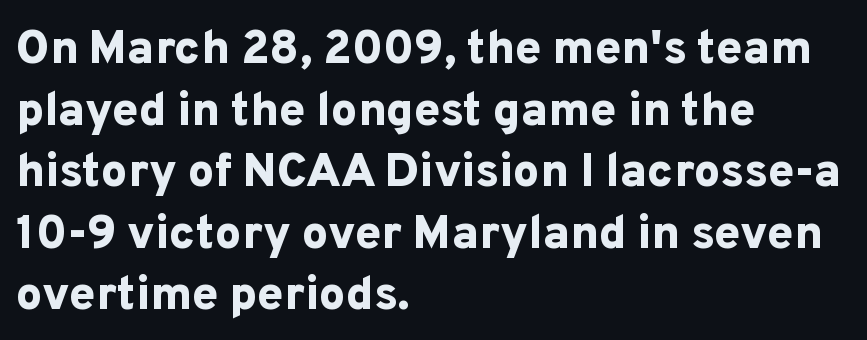
Note the varied advance widths — an 'i' is clearly narrower than an 'm'. Words appear dense and cohesive because spacing is normal. A sans-serif font was chosen for this passage. Designer's note — italics off, roman on. Does the weight exceed regular? Yes, all the way to bold.
